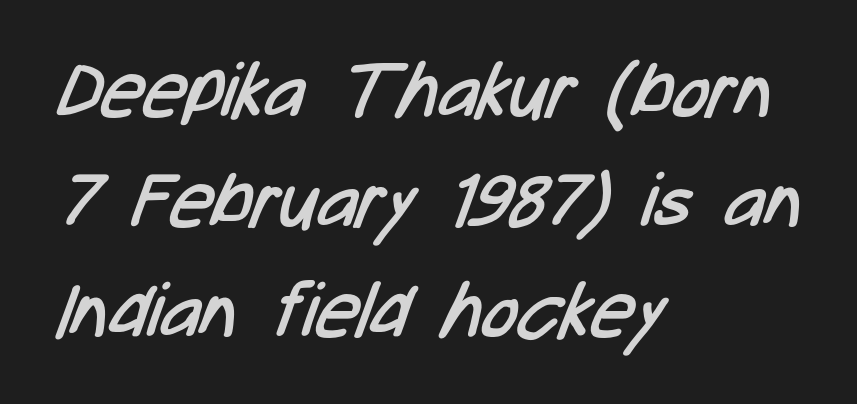
In CSS terms this would be text-align: left. Nothing sits at the stroke ends, so this counts as sans-serif. This sample uses plain, unmodified letter spacing. The foot of each line stays bare and open.
